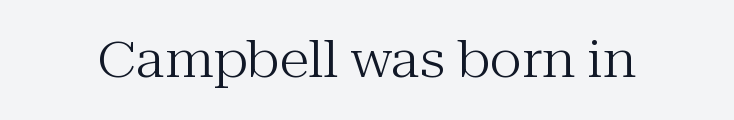
{"serif": "yes", "italic": "no", "bold": "no", "weight": "regular", "width": "normal", "stroke_contrast": "medium", "x_height": "medium", "monospaced": "no", "underline": "no", "letter_spacing": "normal", "letter_spacing_em": 0.0, "glyph_px": 49}
